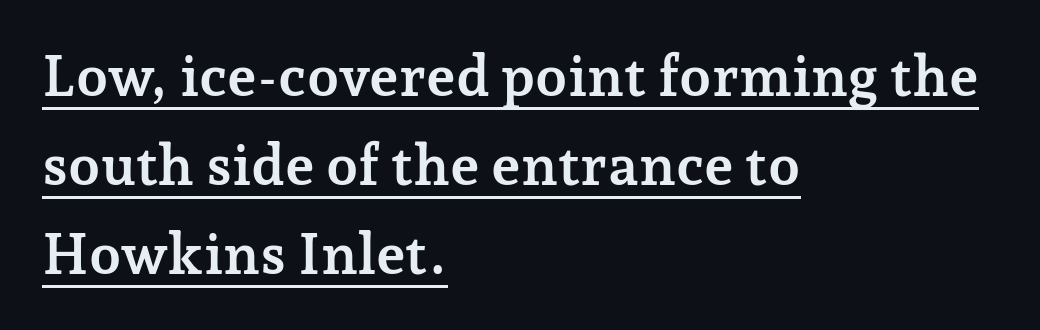
The image shows 57 px semibold serif type, upright; set left-aligned, normal line spacing (1.56x), normal letter spacing, underlined; low stroke contrast and a medium x-height.
